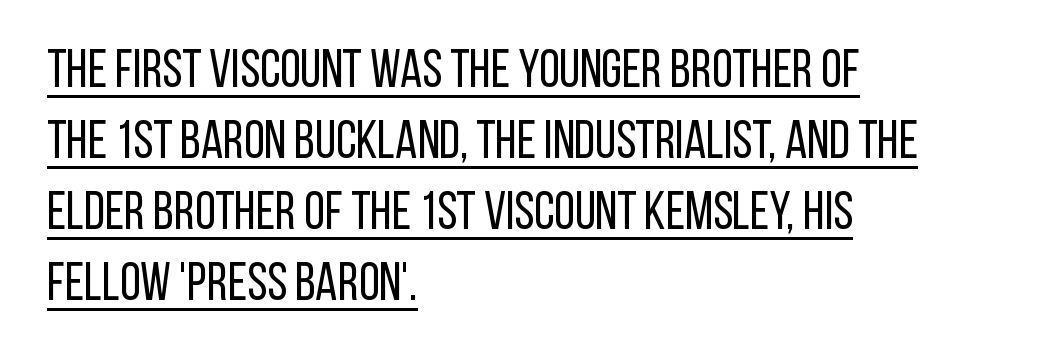
{"serif": "no", "italic": "no", "bold": "no", "weight": "regular", "width": "condensed", "stroke_contrast": "low", "x_height": "large", "monospaced": "no", "underline": "yes", "align": "left", "line_spacing": "normal", "line_spacing_ratio": 1.34, "letter_spacing": "normal", "letter_spacing_em": 0.0, "glyph_px": 53}
